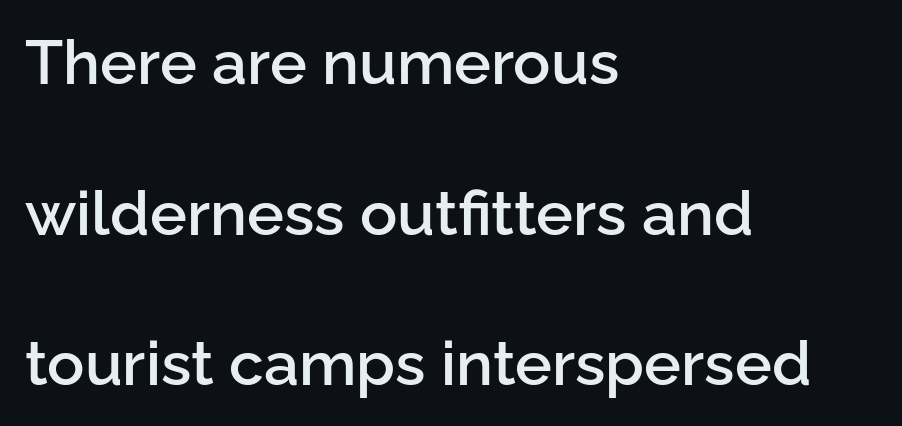
Q: Is the text bold? A: Semi-bold.
Q: Is the text italic (slanted)? A: No, it is upright.
Q: Is the typeface a serif or a sans-serif typeface? A: Sans-serif.
Q: Is the text underlined? A: No.
Q: How is the paragraph aligned? A: Left-aligned.
Q: Is the spacing between letters normal or unusually wide? A: Normal.
Q: Is the spacing between lines tight, normal or loose? A: Loose.
Q: Width (condensed, normal, or wide)? A: Normal.
Q: Stroke contrast? A: Low.
Q: x-height? A: Medium.
Q: Monospaced? A: No.
